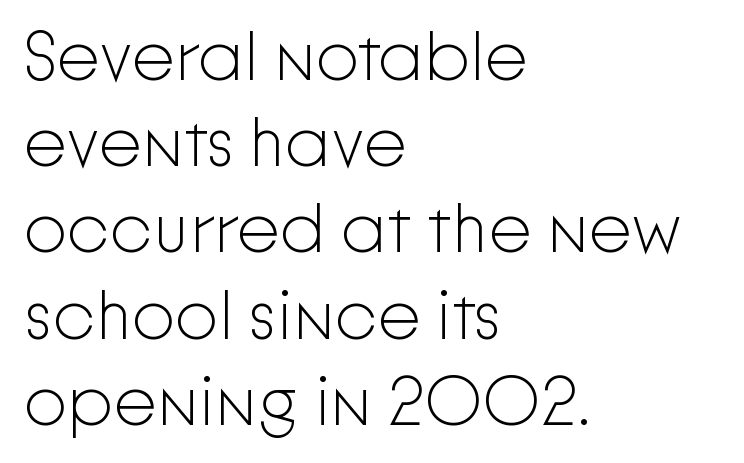
Q: Is the text bold? A: No.
Q: Is the text italic (slanted)? A: No, it is upright.
Q: Is the typeface a serif or a sans-serif typeface? A: Sans-serif.
Q: Is the text underlined? A: No.
Q: How is the paragraph aligned? A: Left-aligned.
Q: Is the spacing between letters normal or unusually wide? A: Normal.
Q: Is the spacing between lines tight, normal or loose? A: Normal.
Q: Width (condensed, normal, or wide)? A: Normal.
Q: Stroke contrast? A: Low.
Q: x-height? A: Medium.
Q: Monospaced? A: No.
